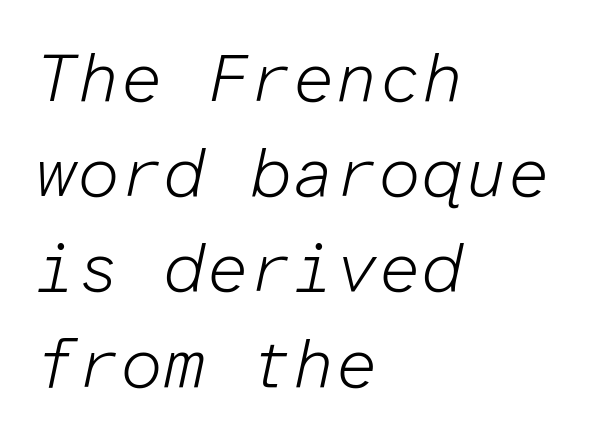
The letters march in equal steps, a hallmark of fixed-pitch type. Rendered with sloped, italic letterforms. A light-to-regular cut is what we see here. This rendering uses left alignment, leaving the right contour irregular. The letterforms sit shoulder to shoulder at normal distance.
